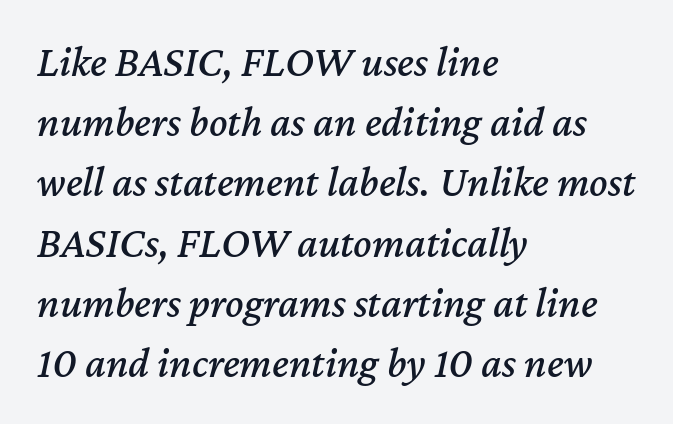
{"italic": "yes", "lean": "right", "slant_degrees": 12, "width": "normal", "stroke_contrast": "medium", "x_height": "medium", "monospaced": "no", "underline": "no", "align": "left", "line_spacing": "normal", "line_spacing_ratio": 1.4, "letter_spacing": "normal", "letter_spacing_em": 0.0, "glyph_px": 43}
